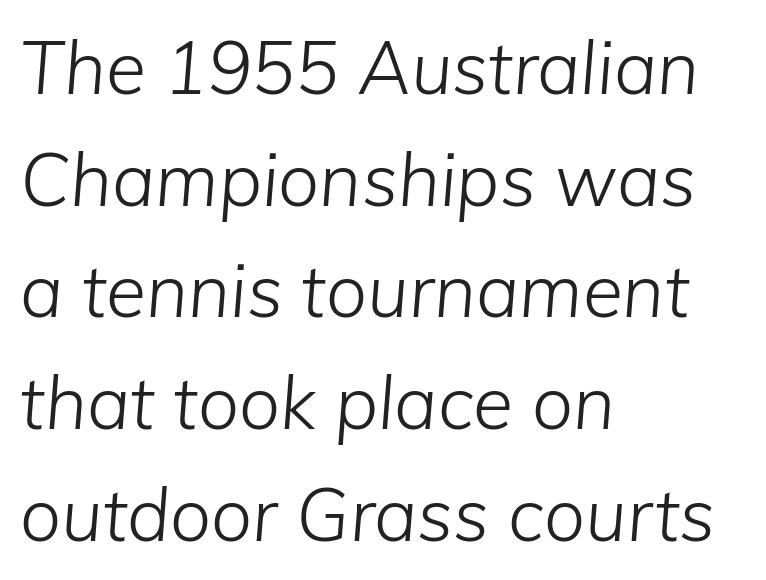
{"italic": "yes", "lean": "right", "slant_degrees": 5, "bold": "no", "weight": "light", "width": "normal", "stroke_contrast": "low", "x_height": "medium", "monospaced": "no", "underline": "no", "align": "left", "line_spacing": "normal", "line_spacing_ratio": 1.53, "letter_spacing": "normal", "letter_spacing_em": 0.0, "glyph_px": 73}
